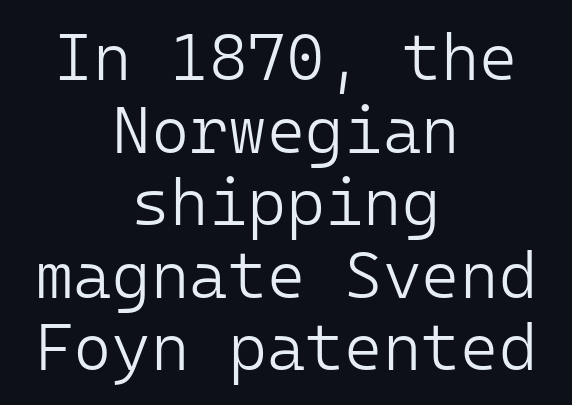
Q: Is the text bold? A: No.
Q: Is the text italic (slanted)? A: No, it is upright.
Q: Is the typeface a serif or a sans-serif typeface? A: Sans-serif.
Q: Is the text underlined? A: No.
Q: How is the paragraph aligned? A: Centered.
Q: Is the spacing between letters normal or unusually wide? A: Normal.
Q: Is the spacing between lines tight, normal or loose? A: Tight.
Q: Width (condensed, normal, or wide)? A: Normal.
Q: Stroke contrast? A: Low.
Q: x-height? A: Medium.
Q: Monospaced? A: Yes.
